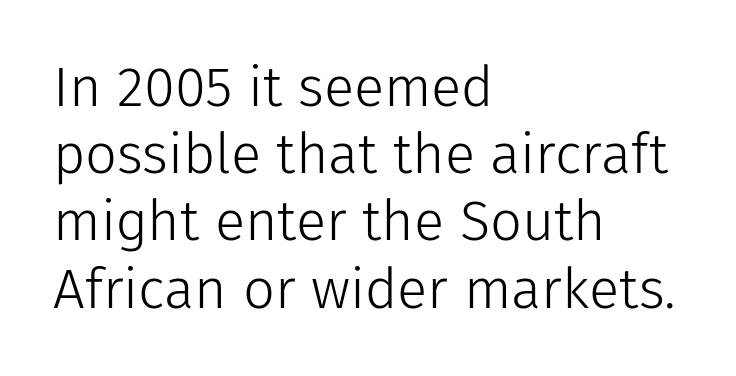
Q: Is the text bold? A: No.
Q: Is the text italic (slanted)? A: No, it is upright.
Q: Is the typeface a serif or a sans-serif typeface? A: Sans-serif.
Q: Is the text underlined? A: No.
Q: How is the paragraph aligned? A: Left-aligned.
Q: Is the spacing between letters normal or unusually wide? A: Normal.
Q: Width (condensed, normal, or wide)? A: Normal.
Q: Stroke contrast? A: Low.
Q: x-height? A: Medium.
Q: Monospaced? A: No.
